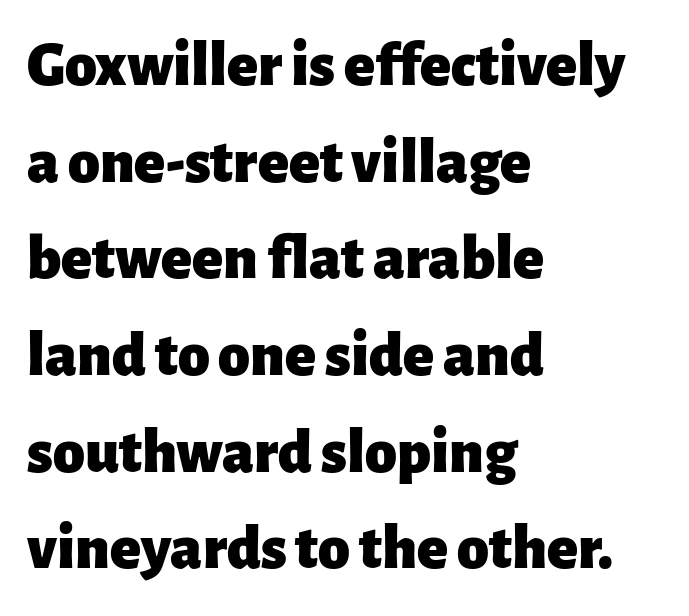
Q: Is the text bold? A: Yes.
Q: Is the text italic (slanted)? A: No, it is upright.
Q: Is the typeface a serif or a sans-serif typeface? A: Sans-serif.
Q: Is the text underlined? A: No.
Q: How is the paragraph aligned? A: Left-aligned.
Q: Is the spacing between letters normal or unusually wide? A: Normal.
Q: Is the spacing between lines tight, normal or loose? A: Normal.
Q: Width (condensed, normal, or wide)? A: Normal.
Q: Stroke contrast? A: Low.
Q: x-height? A: Medium.
Q: Monospaced? A: No.
